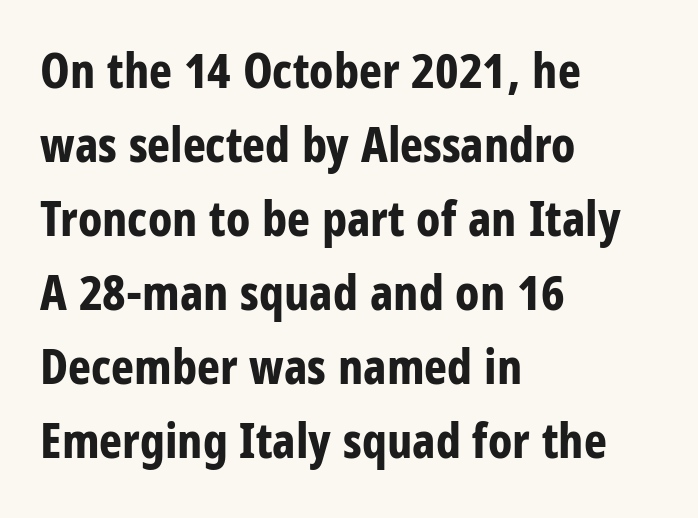
The image shows 49 px bold, condensed sans-serif type, upright; set left-aligned, normal line spacing (1.51x), normal letter spacing, not underlined; low stroke contrast and a large x-height.
